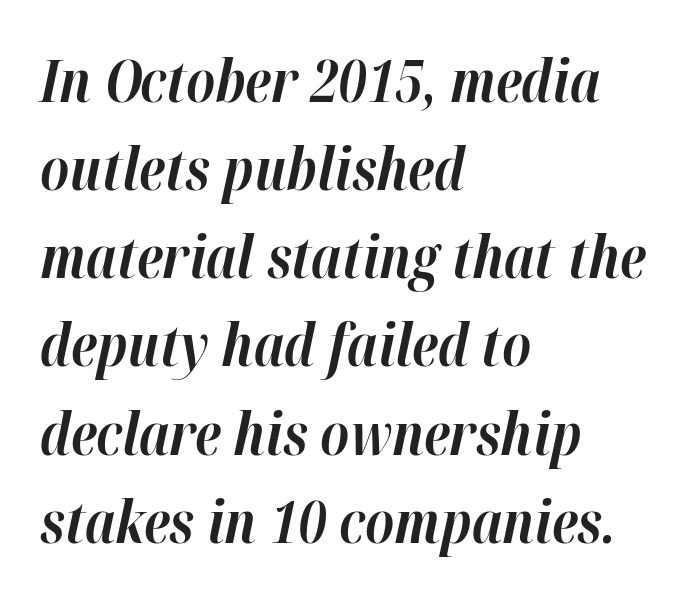
The image shows 58 px bold type, italic (leaning right); set left-aligned, normal line spacing (1.52x), normal letter spacing, not underlined; high stroke contrast and a medium x-height.
